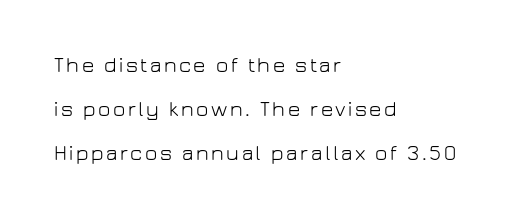
Q: Is the text bold? A: No.
Q: Is the text italic (slanted)? A: No, it is upright.
Q: Is the text underlined? A: No.
Q: How is the paragraph aligned? A: Left-aligned.
Q: Is the spacing between lines tight, normal or loose? A: Loose.
